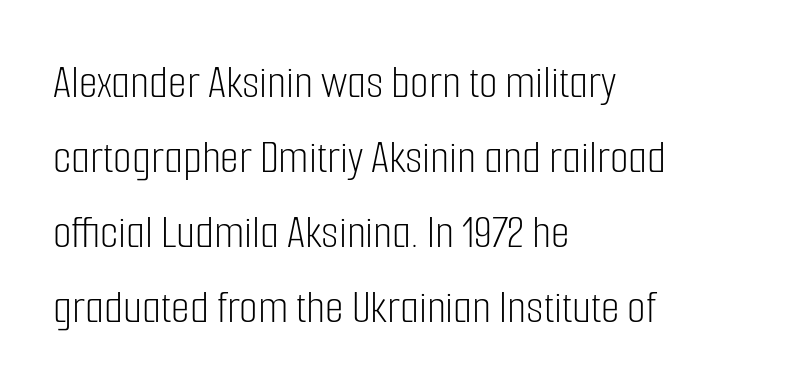
Honestly, the letter spacing is just normal — you wouldn't notice it. Is this a fixed-width face? No — the glyphs have proportional, varying widths. Clear beneath every line of the passage. The typesetting does not lean heavy: it is not bold. One glance says typical: line gaps are just what's usual.
